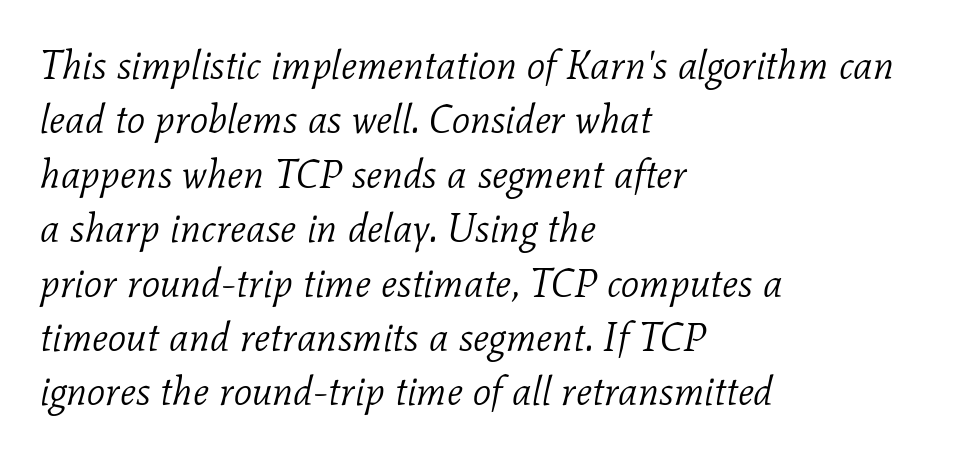
The image shows 40 px light serif type, italic (leaning right); set left-aligned, normal line spacing (1.36x), normal letter spacing, not underlined; low stroke contrast and a medium x-height.
